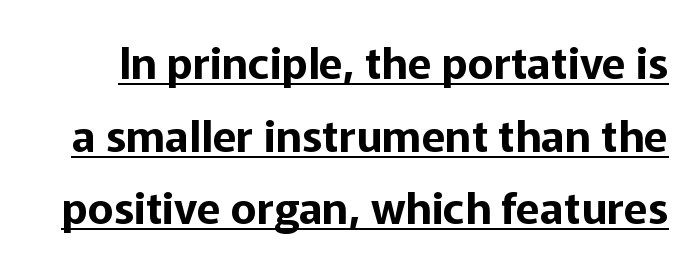
The line texture is even and compact thanks to regular tracking. Has an underline been added? It has. Type style note: lacks serifs. This sample has the flowing, uneven cadence of proportional lettering. Posture: straight, roman, zero tilt. The designer left line spacing at the default.
